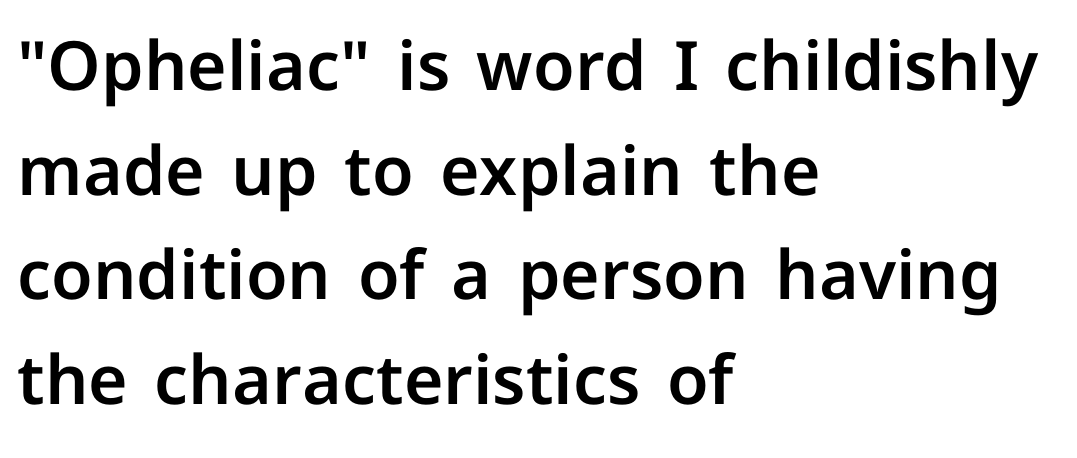
{"serif": "no", "italic": "no", "width": "normal", "stroke_contrast": "low", "x_height": "medium", "monospaced": "no", "underline": "no", "align": "left", "line_spacing": "normal", "line_spacing_ratio": 1.54, "letter_spacing": "normal", "letter_spacing_em": 0.0, "glyph_px": 68}
